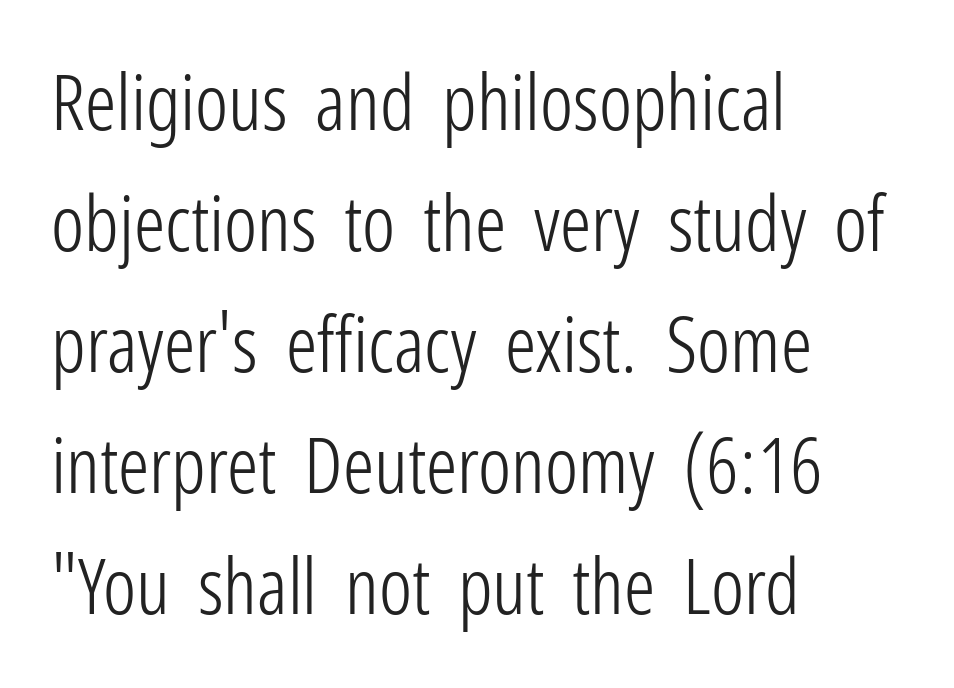
{"serif": "no", "italic": "no", "bold": "no", "weight": "light", "width": "condensed", "stroke_contrast": "low", "x_height": "medium", "monospaced": "no", "underline": "no", "align": "left", "line_spacing": "normal", "line_spacing_ratio": 1.55, "letter_spacing": "normal", "letter_spacing_em": 0.0, "glyph_px": 78}
